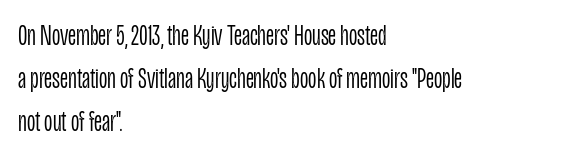
{"serif": "no", "italic": "no", "bold": "no", "weight": "light", "width": "condensed", "stroke_contrast": "low", "x_height": "large", "monospaced": "no", "underline": "no", "align": "left", "line_spacing": "normal", "line_spacing_ratio": 1.48, "letter_spacing": "normal", "letter_spacing_em": 0.0, "glyph_px": 29}
